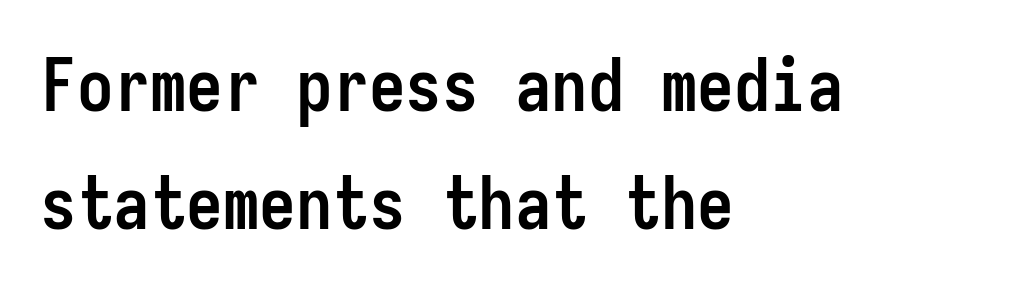
Q: Is the text bold? A: Yes.
Q: Is the text italic (slanted)? A: No, it is upright.
Q: Is the typeface a serif or a sans-serif typeface? A: Sans-serif.
Q: Is the text underlined? A: No.
Q: How is the paragraph aligned? A: Left-aligned.
Q: Is the spacing between letters normal or unusually wide? A: Normal.
Q: Is the spacing between lines tight, normal or loose? A: Normal.
Q: Width (condensed, normal, or wide)? A: Condensed.
Q: Stroke contrast? A: Low.
Q: x-height? A: Medium.
Q: Monospaced? A: Yes.
